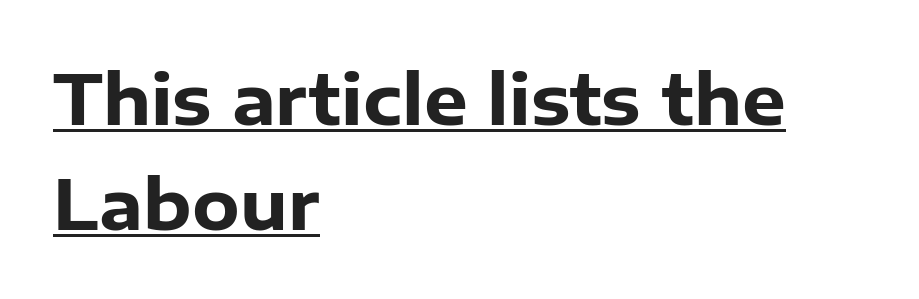
The image shows 69 px heavy sans-serif type, upright; set left-aligned, normal line spacing (1.52x), normal letter spacing, underlined; low stroke contrast and a medium x-height.
